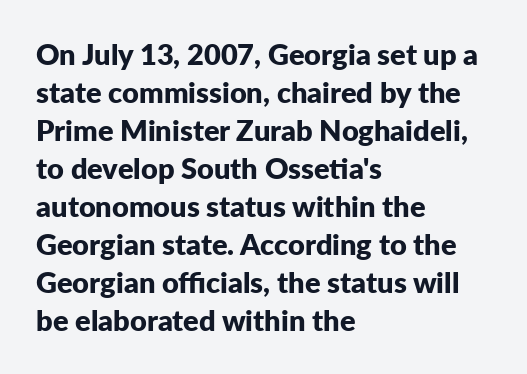
Q: Is the text bold? A: Yes.
Q: Is the text italic (slanted)? A: No, it is upright.
Q: Is the typeface a serif or a sans-serif typeface? A: Sans-serif.
Q: Is the text underlined? A: No.
Q: How is the paragraph aligned? A: Left-aligned.
Q: Is the spacing between letters normal or unusually wide? A: Normal.
Q: Is the spacing between lines tight, normal or loose? A: Normal.
Q: Width (condensed, normal, or wide)? A: Normal.
Q: Stroke contrast? A: Low.
Q: x-height? A: Medium.
Q: Monospaced? A: No.
